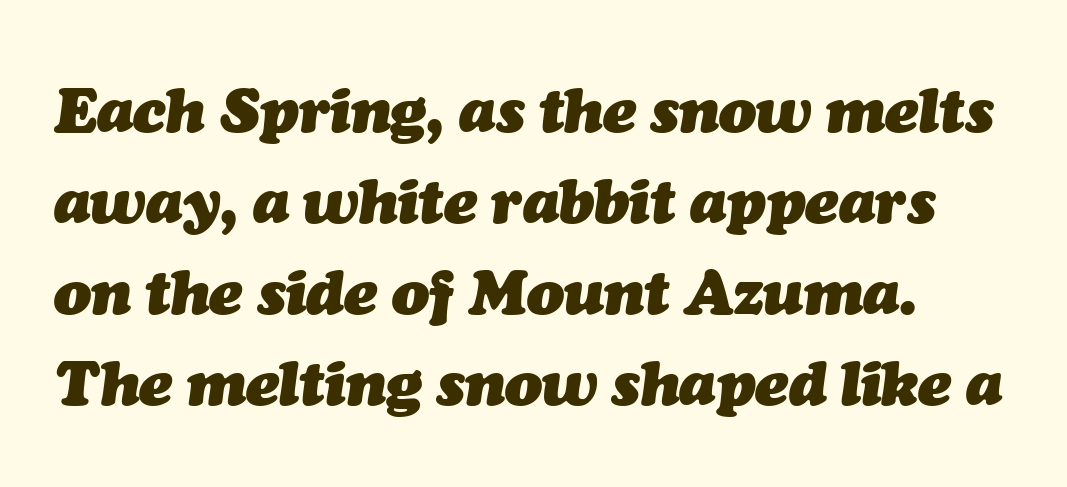
{"italic": "yes", "lean": "right", "slant_degrees": 7, "bold": "yes", "weight": "heavy", "width": "normal", "stroke_contrast": "medium", "x_height": "medium", "monospaced": "no", "underline": "no", "line_spacing": "normal", "line_spacing_ratio": 1.47, "letter_spacing": "normal", "letter_spacing_em": 0.0, "glyph_px": 62}
